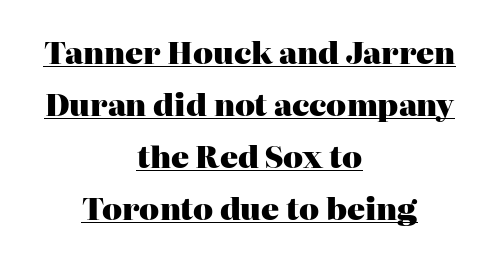
Q: Is the text bold? A: Yes.
Q: Is the text italic (slanted)? A: No, it is upright.
Q: Is the typeface a serif or a sans-serif typeface? A: Serif.
Q: Is the text underlined? A: Yes.
Q: How is the paragraph aligned? A: Centered.
Q: Is the spacing between letters normal or unusually wide? A: Normal.
Q: Width (condensed, normal, or wide)? A: Normal.
Q: Stroke contrast? A: High.
Q: x-height? A: Medium.
Q: Monospaced? A: No.
